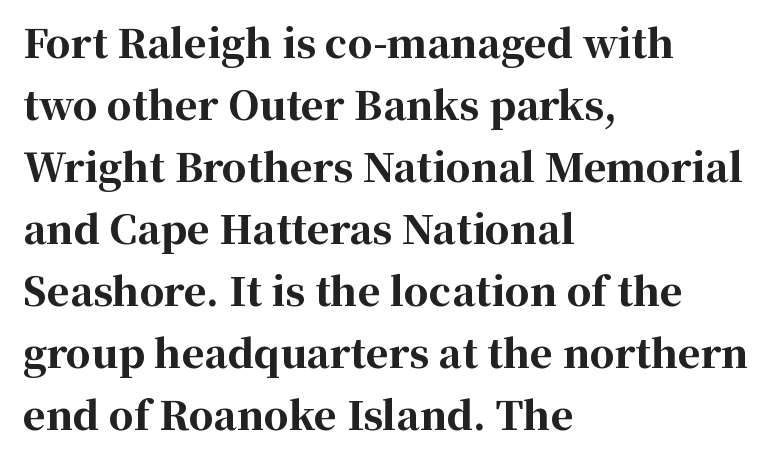
The font's upright variant was chosen for this text. The rendering uses natural spacing where letterforms have individual widths. No word sits above an underline. In CSS terms this would be text-align: left.
